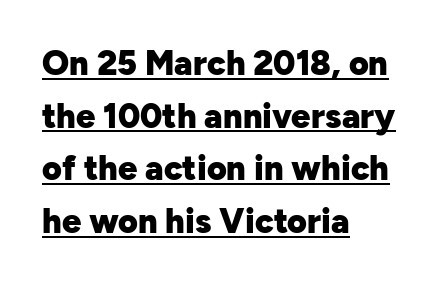
{"serif": "no", "italic": "no", "bold": "yes", "weight": "heavy", "width": "normal", "stroke_contrast": "low", "x_height": "medium", "monospaced": "no", "underline": "yes", "align": "left", "line_spacing": "normal", "line_spacing_ratio": 1.55, "letter_spacing": "normal", "letter_spacing_em": 0.0, "glyph_px": 34}
